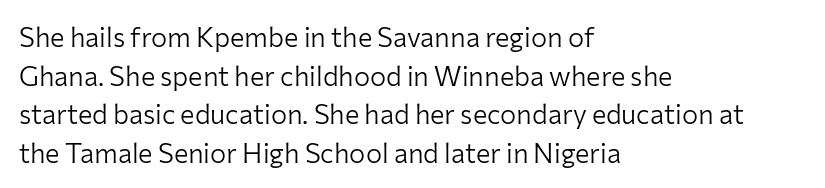
Stroke thickness stays within the range of a standard reading face or lighter. Notice how descenders clear the ascenders below comfortably — that's standard leading. There is no visible air inserted between adjacent glyphs. Casual observation: everything's shoved over to the left. The specimen omits any rule beneath the text block's lines. The letters stand straight up with perfectly vertical stems.
